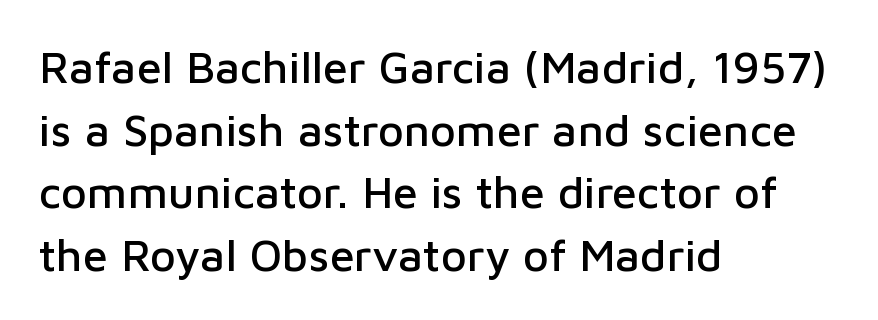
Do the letters lean? They stand straight. A typesetter would call this proportional, since set widths differ per character. Unlike a traditional serif, this face leaves its strokes unadorned. This sample keeps an unexceptional amount of space between lines.
